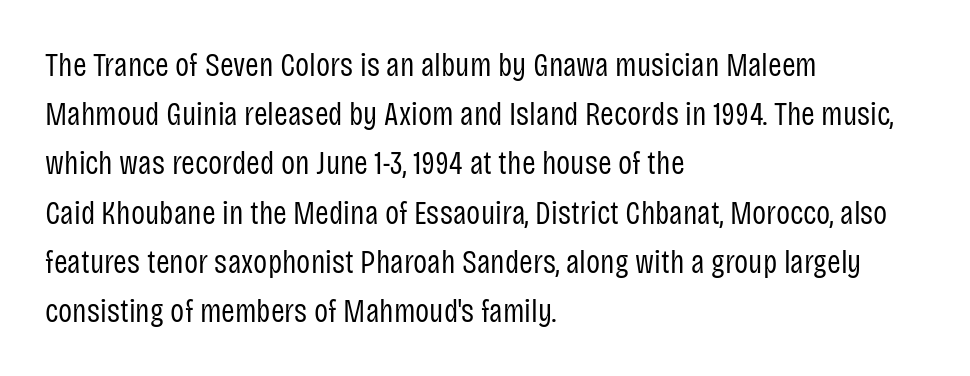
Q: Is the text bold? A: No.
Q: Is the text italic (slanted)? A: No, it is upright.
Q: Is the typeface a serif or a sans-serif typeface? A: Sans-serif.
Q: Is the text underlined? A: No.
Q: How is the paragraph aligned? A: Left-aligned.
Q: Is the spacing between letters normal or unusually wide? A: Normal.
Q: Is the spacing between lines tight, normal or loose? A: Normal.
Q: Width (condensed, normal, or wide)? A: Condensed.
Q: Stroke contrast? A: Low.
Q: x-height? A: Large.
Q: Monospaced? A: No.
